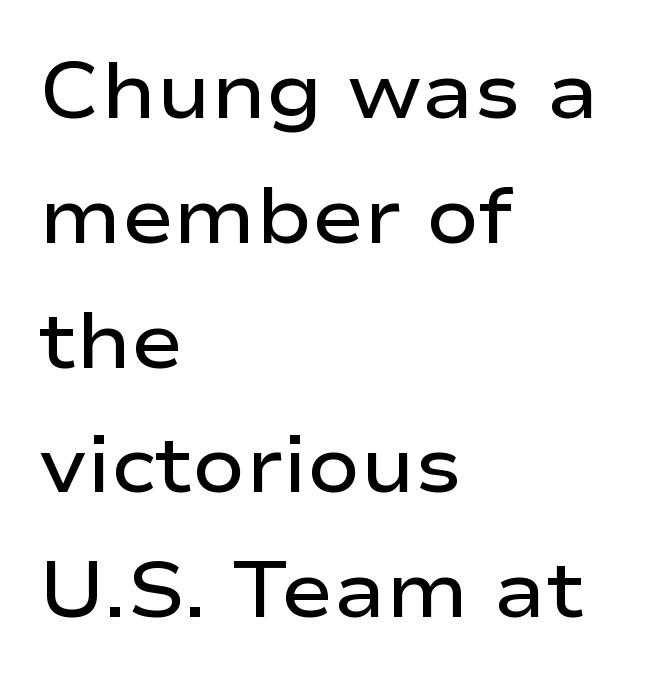
Typographic density is moderately raised because the face is semibold. Type style note: lacks serifs. Looks like regular typesetting: each glyph gets only the width it needs. Bare-footed words on every line. In CSS terms this would be text-align: left. The face used here is rendered with its standard letterfit.
